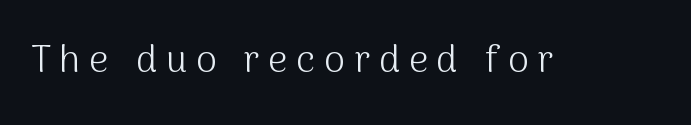
{"serif": "no", "italic": "no", "bold": "no", "weight": "light", "width": "normal", "stroke_contrast": "medium", "x_height": "medium", "monospaced": "no", "underline": "no", "letter_spacing": "wide", "letter_spacing_em": 0.23, "glyph_px": 38}
